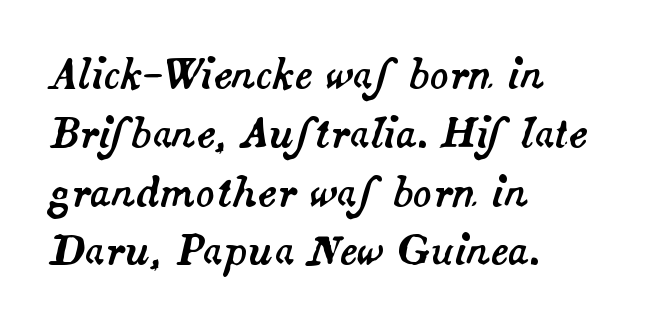
{"italic": "yes", "lean": "right", "slant_degrees": 14, "width": "normal", "stroke_contrast": "medium", "x_height": "small", "monospaced": "no", "underline": "no", "align": "left", "line_spacing": "normal", "line_spacing_ratio": 1.47, "letter_spacing": "normal", "letter_spacing_em": 0.0, "glyph_px": 40}
